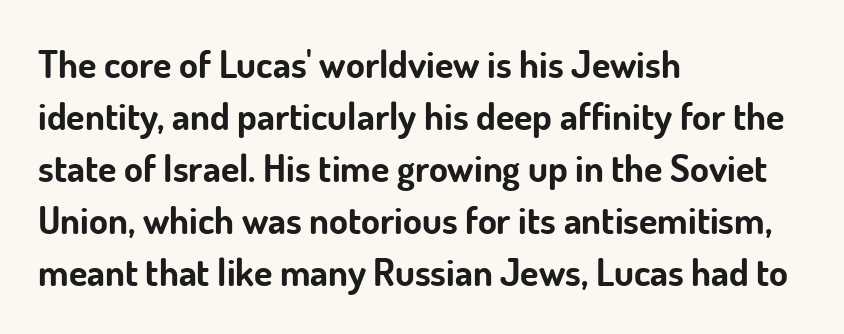
Q: Is the text bold? A: Yes.
Q: Is the text italic (slanted)? A: No, it is upright.
Q: Is the typeface a serif or a sans-serif typeface? A: Sans-serif.
Q: Is the text underlined? A: No.
Q: How is the paragraph aligned? A: Left-aligned.
Q: Is the spacing between letters normal or unusually wide? A: Normal.
Q: Is the spacing between lines tight, normal or loose? A: Normal.
Q: Width (condensed, normal, or wide)? A: Normal.
Q: Stroke contrast? A: Low.
Q: x-height? A: Small.
Q: Monospaced? A: No.
